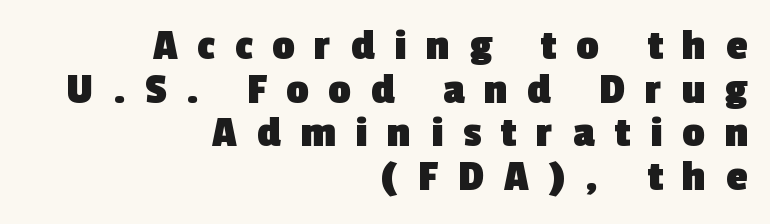
{"serif": "no", "bold": "yes", "weight": "heavy", "width": "normal", "x_height": "medium", "monospaced": "no", "underline": "no", "align": "right", "line_spacing": "tight", "line_spacing_ratio": 0.99, "letter_spacing": "wide", "letter_spacing_em": 0.45, "glyph_px": 44}
